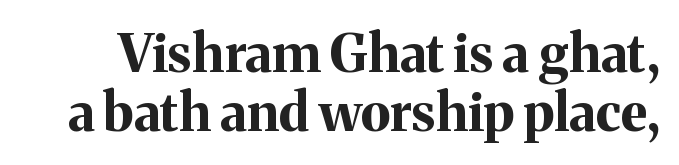
Q: Is the text bold? A: Yes.
Q: Is the text italic (slanted)? A: No, it is upright.
Q: Is the typeface a serif or a sans-serif typeface? A: Serif.
Q: Is the text underlined? A: No.
Q: Is the spacing between letters normal or unusually wide? A: Normal.
Q: Is the spacing between lines tight, normal or loose? A: Tight.
Q: Width (condensed, normal, or wide)? A: Normal.
Q: Stroke contrast? A: Medium.
Q: x-height? A: Medium.
Q: Monospaced? A: No.
